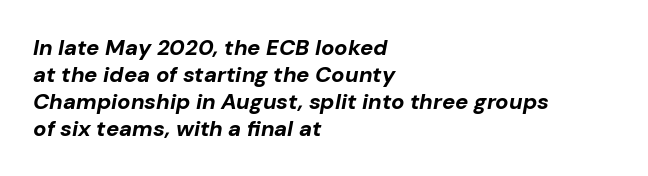
Each row of text sits above clean, open space. Is the letter spacing exaggerated? No — it looks like the ordinary default. Quick note: italic. Reading down the block, your eye returns to a fixed left position each line. Students, this is bold: see how much ink each stroke carries.
